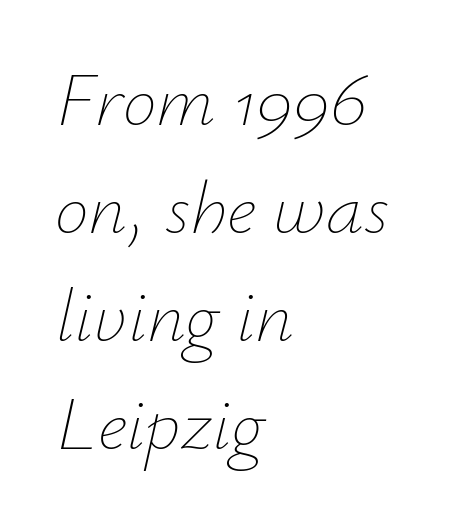
Q: Is the text bold? A: No.
Q: Is the text italic (slanted)? A: Yes, it leans right by about 12 degrees.
Q: Is the text underlined? A: No.
Q: How is the paragraph aligned? A: Left-aligned.
Q: Is the spacing between letters normal or unusually wide? A: Normal.
Q: Is the spacing between lines tight, normal or loose? A: Normal.
Q: Width (condensed, normal, or wide)? A: Normal.
Q: Stroke contrast? A: Low.
Q: x-height? A: Small.
Q: Monospaced? A: No.
